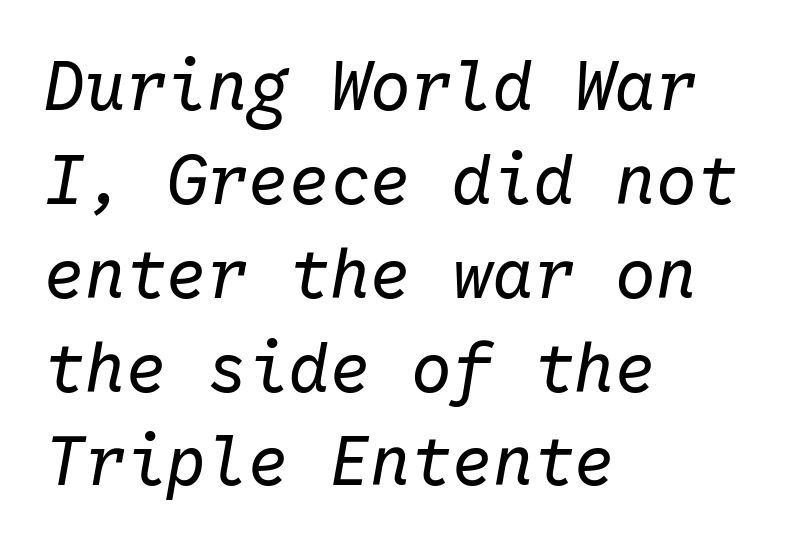
Q: Is the text bold? A: No.
Q: Is the text italic (slanted)? A: Yes, it leans right by about 10 degrees.
Q: Is the text underlined? A: No.
Q: How is the paragraph aligned? A: Left-aligned.
Q: Is the spacing between letters normal or unusually wide? A: Normal.
Q: Is the spacing between lines tight, normal or loose? A: Normal.
Q: Width (condensed, normal, or wide)? A: Normal.
Q: Stroke contrast? A: Low.
Q: x-height? A: Medium.
Q: Monospaced? A: Yes.
